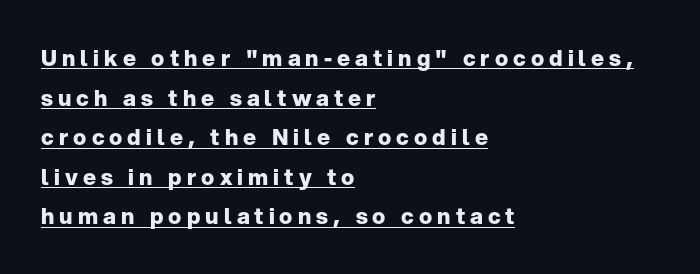
{"italic": "no", "bold": "yes", "underline": "yes", "align": "left", "line_spacing_ratio": 1.8, "letter_spacing": "wide", "letter_spacing_em": 0.23, "glyph_px": 22}
